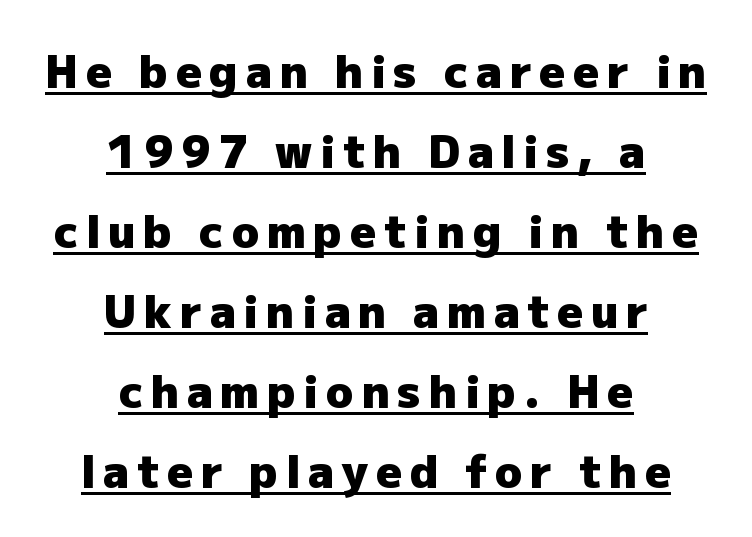
{"serif": "no", "italic": "no", "bold": "yes", "weight": "heavy", "width": "normal", "stroke_contrast": "low", "x_height": "medium", "monospaced": "no", "underline": "yes", "align": "center", "line_spacing_ratio": 1.78, "glyph_px": 45}
